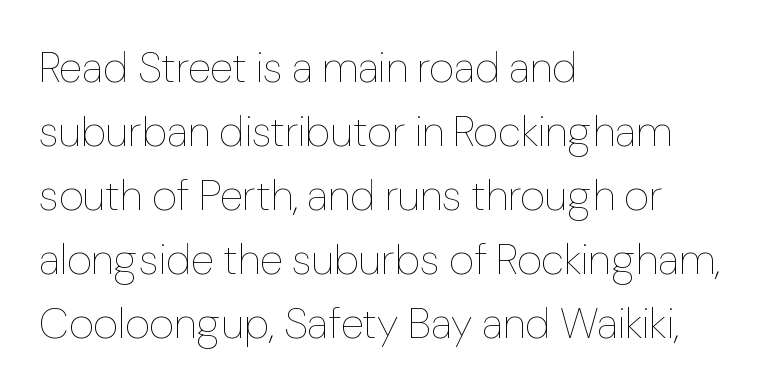
Anything drawn beneath the words? Only blank space. The paragraph has a hard left edge and a soft right edge. Here the designer chose a conventional face with non-uniform glyph widths. In terms of posture, this sample is upright.
